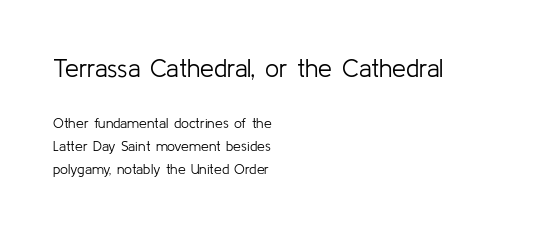
Q: Is the text bold? A: No.
Q: Is the text italic (slanted)? A: No, it is upright.
Q: Is the text underlined? A: No.
Q: How is the paragraph aligned? A: Left-aligned.
Q: Is the spacing between letters normal or unusually wide? A: Normal.
Q: Is the spacing between lines tight, normal or loose? A: Normal.
Q: Which block of text is set in a larger size, the first (top) or the second (bottom)? A: The first (top) one.
